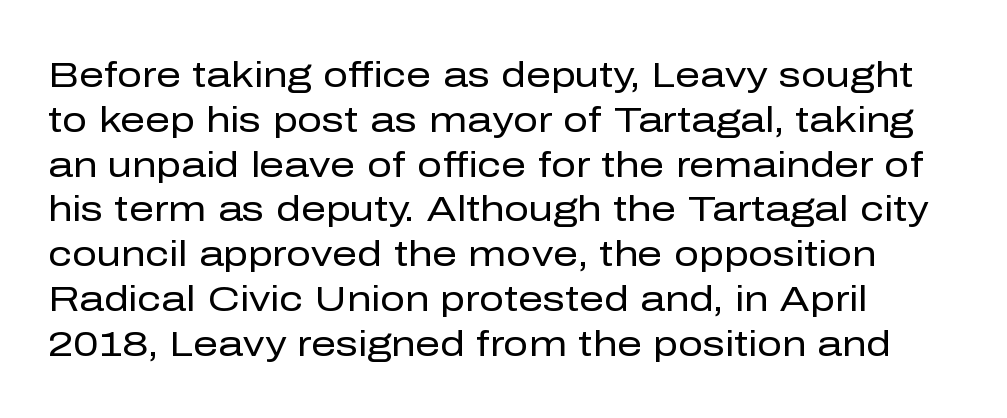
The image shows 35 px regular-weight sans-serif type, upright; set left-aligned, normal line spacing (1.28x), normal letter spacing, not underlined; low stroke contrast and a medium x-height.
